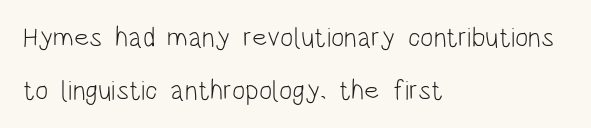
{"serif": "no", "italic": "no", "bold": "no", "weight": "light", "width": "condensed", "stroke_contrast": "low", "x_height": "large", "monospaced": "no", "underline": "no", "align": "left", "line_spacing_ratio": 1.89, "letter_spacing": "normal", "letter_spacing_em": 0.0, "glyph_px": 28}
